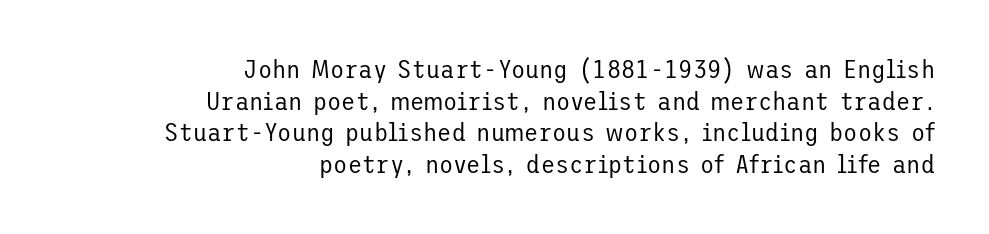
{"italic": "no", "bold": "no", "underline": "no", "align": "right", "line_spacing_ratio": 1.22, "letter_spacing": "normal", "letter_spacing_em": 0.0, "glyph_px": 26}
